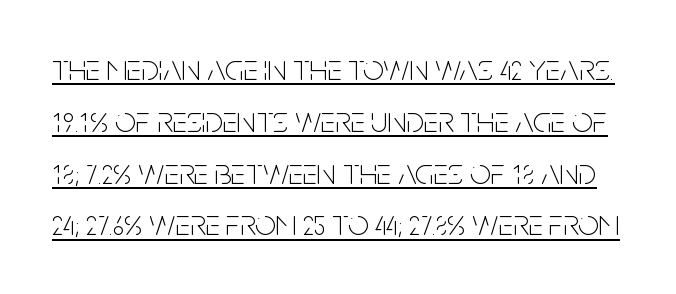
The line texture is even and compact thanks to regular tracking. A quiet, ordinary-to-light weight characterises the typeface. This is the regular roman posture of the typeface. The passage shown is typeset with a sans-serif family.
